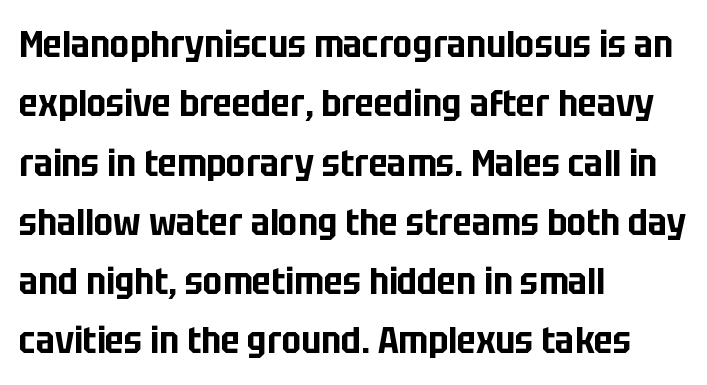
The image shows 38 px condensed sans-serif type, upright; set left-aligned, normal line spacing (1.56x), normal letter spacing, not underlined; low stroke contrast and a large x-height.
